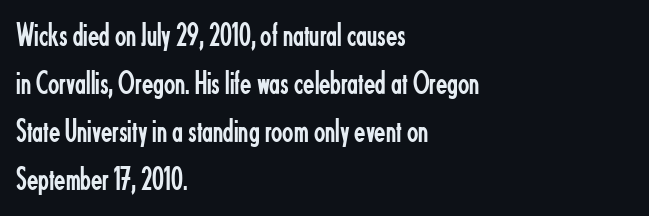
Q: Is the text bold? A: No.
Q: Is the text italic (slanted)? A: No, it is upright.
Q: Is the typeface a serif or a sans-serif typeface? A: Sans-serif.
Q: Is the text underlined? A: No.
Q: How is the paragraph aligned? A: Left-aligned.
Q: Is the spacing between letters normal or unusually wide? A: Normal.
Q: Is the spacing between lines tight, normal or loose? A: Normal.
Q: Width (condensed, normal, or wide)? A: Condensed.
Q: Stroke contrast? A: Low.
Q: x-height? A: Small.
Q: Monospaced? A: No.
